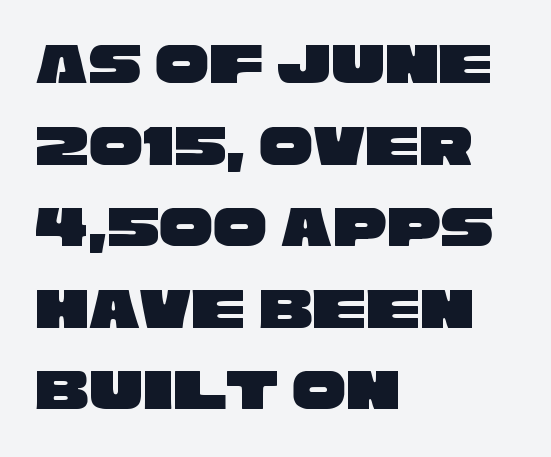
The image shows 60 px wide sans-serif type; set left-aligned, normal line spacing (1.36x), normal letter spacing, not underlined; low stroke contrast and a large x-height.
